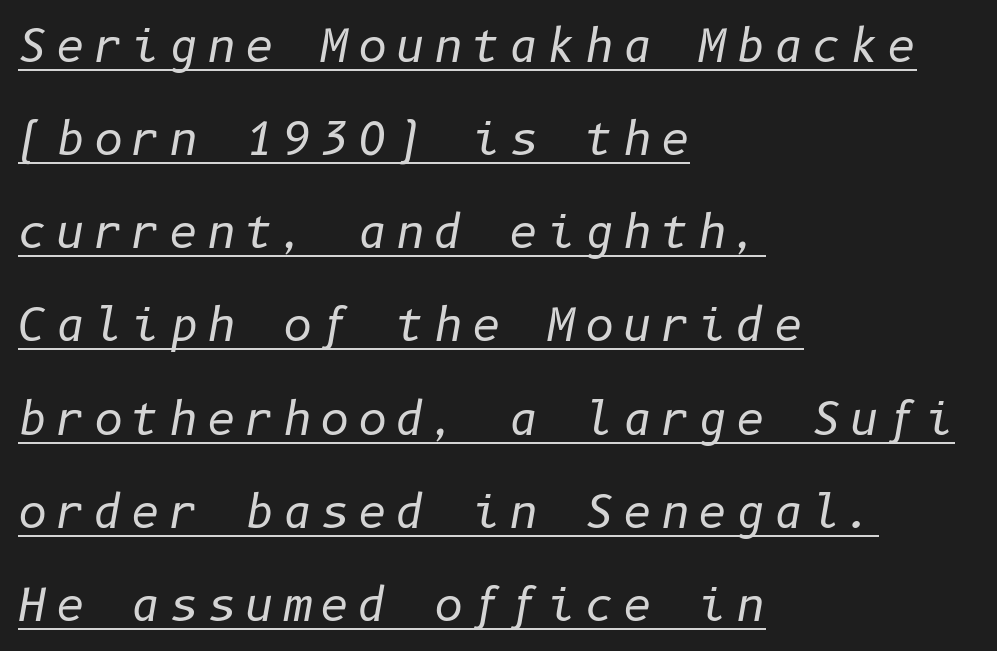
The setting favours the left margin, as ordinary paragraphs usually do. Caption: lettering with a line underneath. The letters look calm and open, with moderate or lighter stems. The specimen reads as italic at a glance. Baseline-to-baseline distance is far greater than the letter height.
